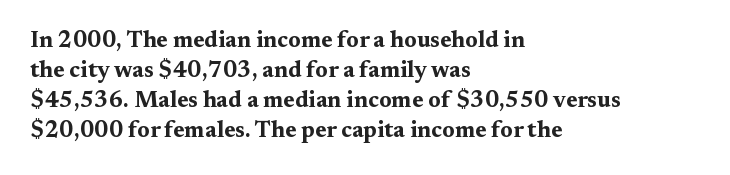
{"italic": "no", "bold": "yes", "underline": "no", "align": "left", "line_spacing": "normal", "line_spacing_ratio": 1.31, "letter_spacing": "normal", "letter_spacing_em": 0.0, "glyph_px": 23}
